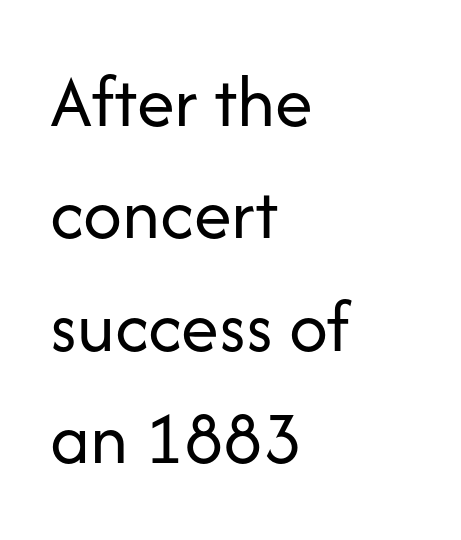
The image shows 76 px regular-weight sans-serif type, upright; set left-aligned, normal line spacing (1.48x), normal letter spacing, not underlined; low stroke contrast and a medium x-height.
